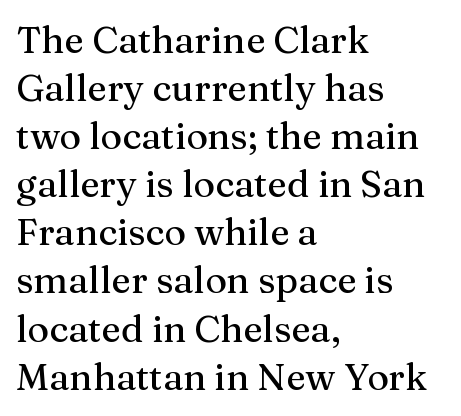
The image shows 37 px serif type, upright; set left-aligned, normal line spacing (1.3x), normal letter spacing, not underlined; medium stroke contrast and a medium x-height.
